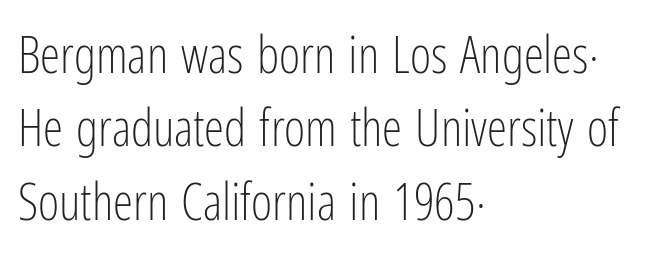
Q: Is the text bold? A: No.
Q: Is the text italic (slanted)? A: No, it is upright.
Q: Is the typeface a serif or a sans-serif typeface? A: Sans-serif.
Q: Is the text underlined? A: No.
Q: How is the paragraph aligned? A: Left-aligned.
Q: Is the spacing between letters normal or unusually wide? A: Normal.
Q: Is the spacing between lines tight, normal or loose? A: Normal.
Q: Width (condensed, normal, or wide)? A: Condensed.
Q: Stroke contrast? A: Low.
Q: x-height? A: Medium.
Q: Monospaced? A: No.
